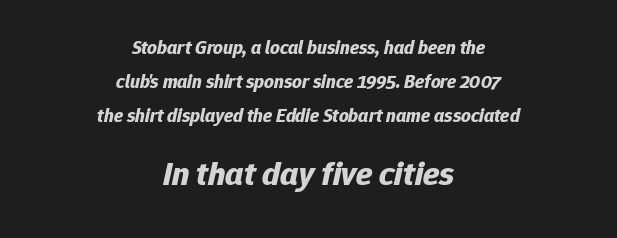
Check the space under the baseline: it is left empty. The lines are quadded center. Character widths vary here, with narrow letters taking less room than wide ones. The passage shown is emphatically bold. These two chunks differ in scale, with the bottom chunk taking the larger measure. In terms of letterspacing, this is plain default setting.
